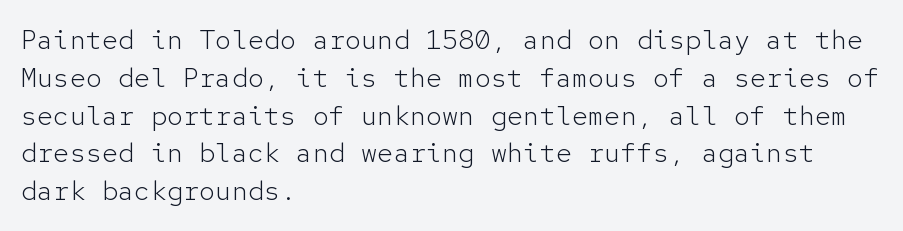
{"italic": "no", "bold": "no", "underline": "no", "align": "left", "line_spacing": "normal", "line_spacing_ratio": 1.4, "letter_spacing": "normal", "letter_spacing_em": 0.0, "glyph_px": 27}
